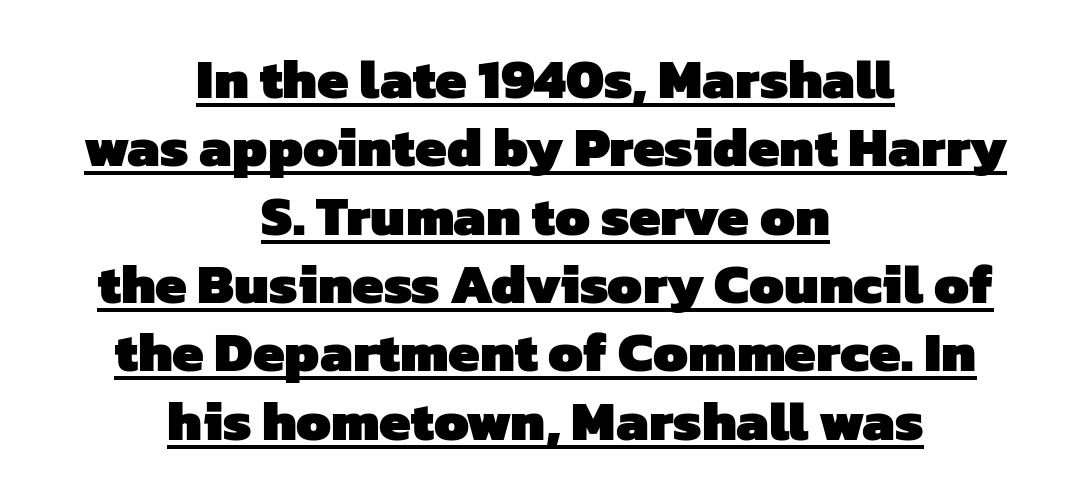
The image shows 56 px heavy sans-serif type; set centered, line spacing 1.22x, normal letter spacing, underlined; low stroke contrast and a medium x-height.
